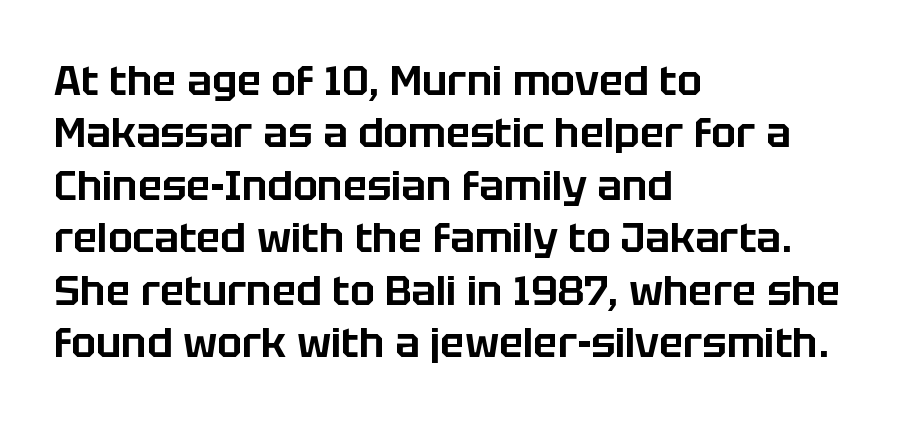
{"serif": "no", "italic": "no", "width": "normal", "stroke_contrast": "low", "x_height": "large", "monospaced": "no", "underline": "no", "align": "left", "line_spacing": "normal", "line_spacing_ratio": 1.28, "letter_spacing": "normal", "letter_spacing_em": 0.0, "glyph_px": 41}
